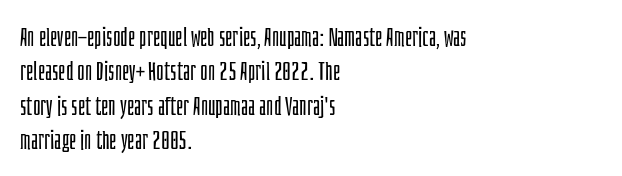
Leftover space on each line is placed entirely after the last word. Notice how the stems are strictly vertical — no italics here. The rendering uses a moderate line-height, typical for paragraphs. Underlining? Definitely not there. A light-to-regular cut is what we see here.
